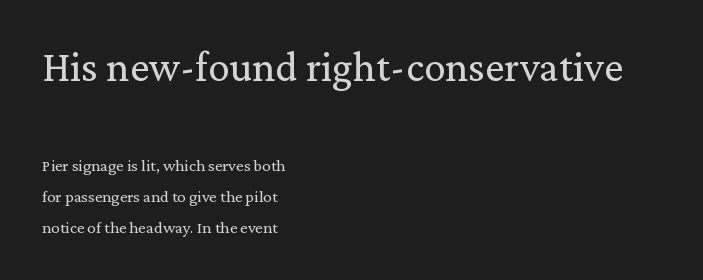
The image shows 43 px regular-weight serif type, upright; set left-aligned, line spacing 1.83x, normal letter spacing, not underlined; the first (top) block is 2.53x larger; low stroke contrast and a medium x-height.
